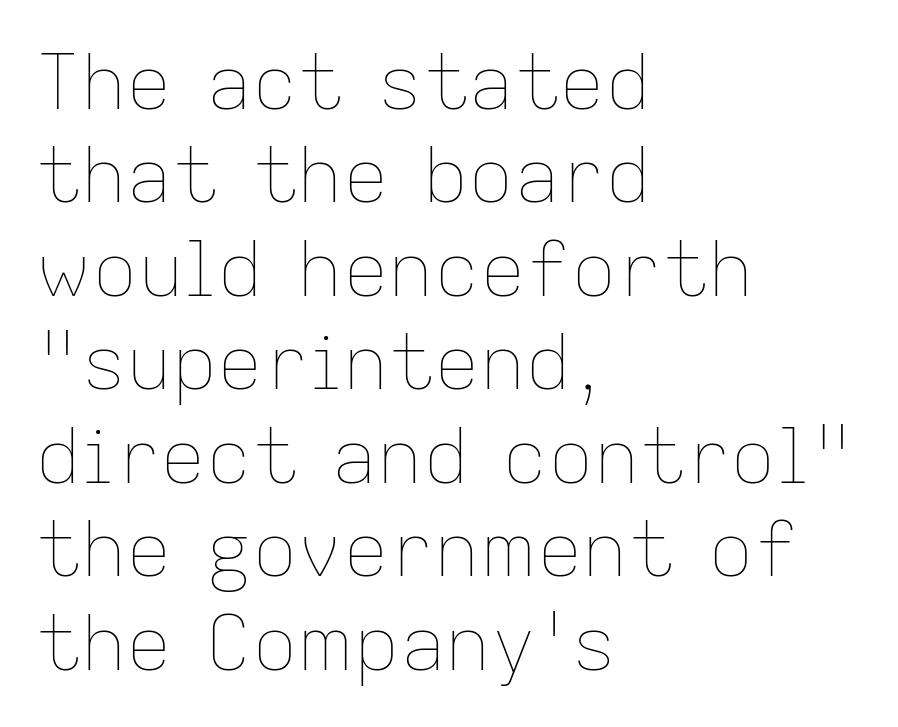
The image shows 76 px thin type, upright; set left-aligned, line spacing 1.23x, normal letter spacing, not underlined; low stroke contrast and a medium x-height.
